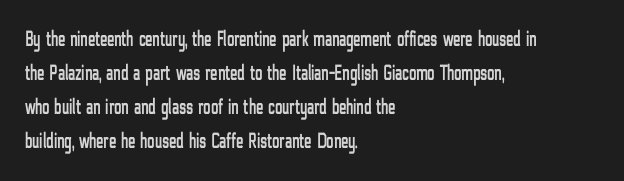
The image shows 22 px text type, upright; set left-aligned, normal line spacing (1.55x), normal letter spacing, not underlined.
